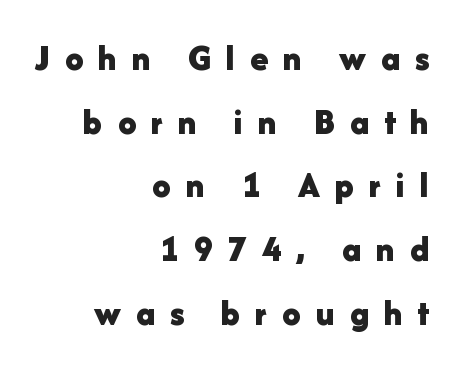
Q: Is the text bold? A: Yes.
Q: Is the text italic (slanted)? A: No, it is upright.
Q: Is the typeface a serif or a sans-serif typeface? A: Sans-serif.
Q: Is the text underlined? A: No.
Q: How is the paragraph aligned? A: Right-aligned.
Q: Is the spacing between letters normal or unusually wide? A: Unusually wide.
Q: Width (condensed, normal, or wide)? A: Normal.
Q: Stroke contrast? A: Low.
Q: x-height? A: Medium.
Q: Monospaced? A: No.
